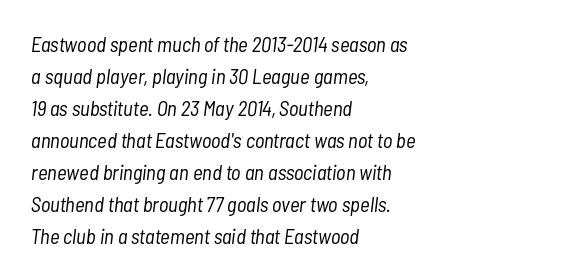
Vertically, the passage feels balanced, rows spaced as you'd expect. Heaviness? Minimal to ordinary, like unemphasized prose. You can tell it's italic because the verticals aren't actually vertical. Spacing between characters is what you'd get straight out of the box. The space directly below the letters is spotless.
